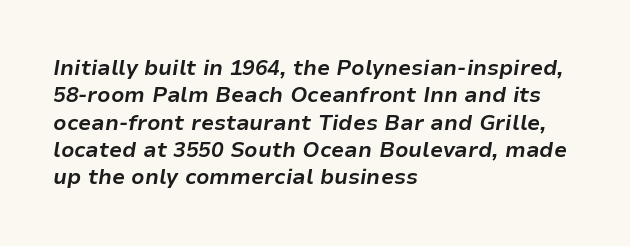
This is heavy type, rendered in bold. Inter-character spacing is left at the font's built-in metrics. Whoever set this chose a conventional vertical rhythm. There's an unmistakable incline to the writing here.
